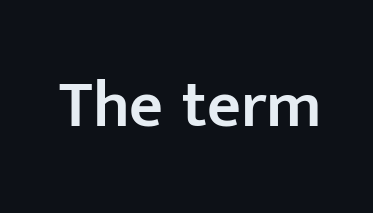
Looks like regular typesetting: each glyph gets only the width it needs. A somewhat darkened texture: the type is semibold rather than bold. Nope, no serifs anywhere on these letters. Italic? Not at all — the glyphs are vertical. The letters sit at their default tracking, neither squeezed nor spread.
